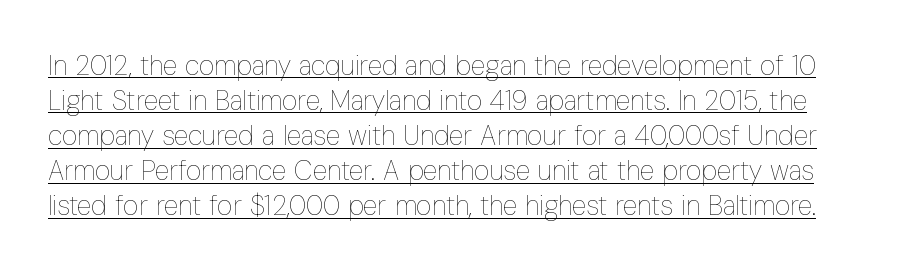
Is there any slant? The stems are plumb. Underline: present. Vertical stems look standard width or narrower in stroke. Rows of type keep a routine distance in the vertical direction.
